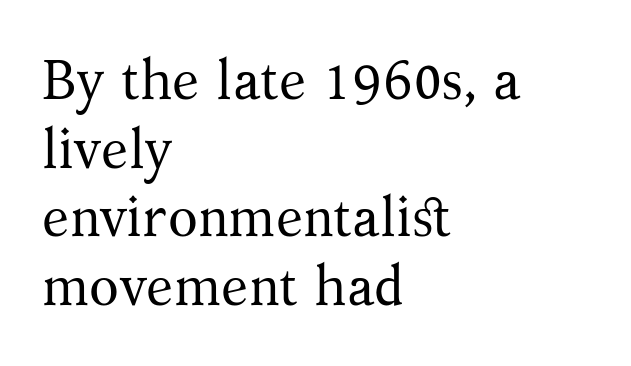
Observe the serifs anchoring each vertical stroke in this sample. Proportional: the letters do not fall into vertical columns. The text block is weighted toward the left margin, trailing off unevenly rightward. Is the type heavy? It reads as light-to-regular instead. Vertical strokes here are truly vertical. What stands out about the letter spacing? Nothing — it is the standard amount.
